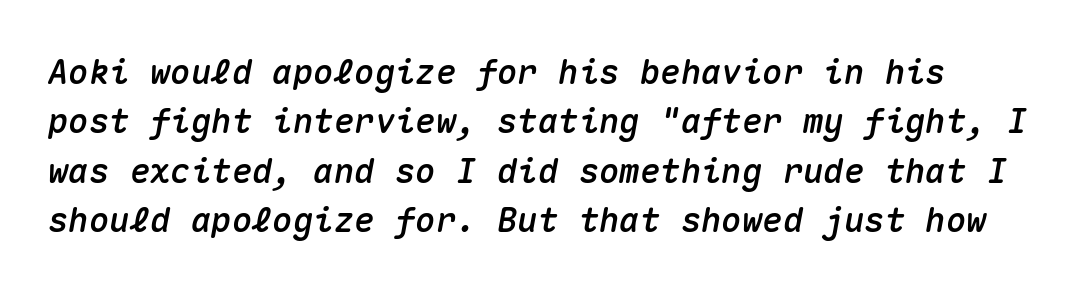
The image shows 34 px text type, italic (leaning right), monospaced; set normal line spacing (1.45x), normal letter spacing, not underlined; medium stroke contrast and a medium x-height.
